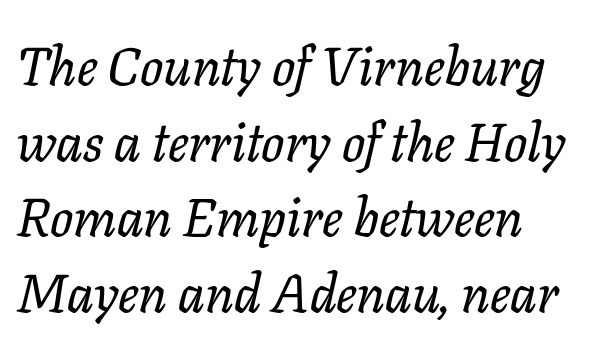
Q: Is the text italic (slanted)? A: Yes, it leans right by about 11 degrees.
Q: Is the typeface a serif or a sans-serif typeface? A: Serif.
Q: Is the text underlined? A: No.
Q: How is the paragraph aligned? A: Left-aligned.
Q: Is the spacing between letters normal or unusually wide? A: Normal.
Q: Is the spacing between lines tight, normal or loose? A: Normal.
Q: Width (condensed, normal, or wide)? A: Normal.
Q: Stroke contrast? A: Low.
Q: x-height? A: Medium.
Q: Monospaced? A: No.
